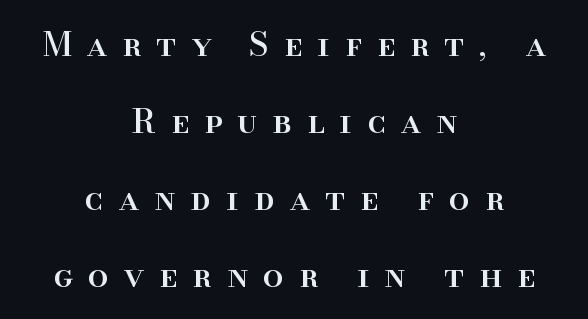
Note the varied advance widths — an 'i' is clearly narrower than an 'm'. The vertical gap from one line to the next is large. The paragraph has two soft edges and a firm central axis. This sample uses expanded letter spacing, leaving extra air between glyphs.
